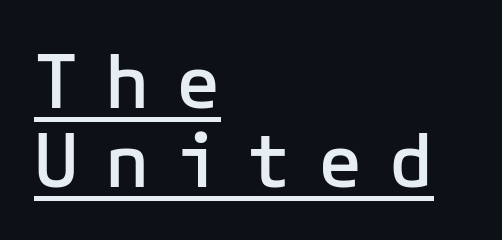
Cramped leading. Reading down the block, your eye returns to a fixed left position each line. The rendering inserts visible extra space after every character. What decoration does the sample have? An underline.
